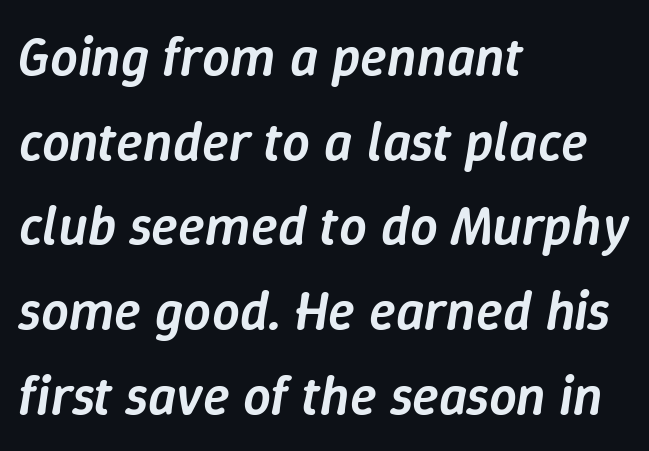
The whole block is typeset with a tilt. Each letter keeps its own natural width here, so spacing adapts to shape. Firm but not heavy-handed strokes: this text is semibold. Students, note that the glyphs here touch the page at normal intervals.
